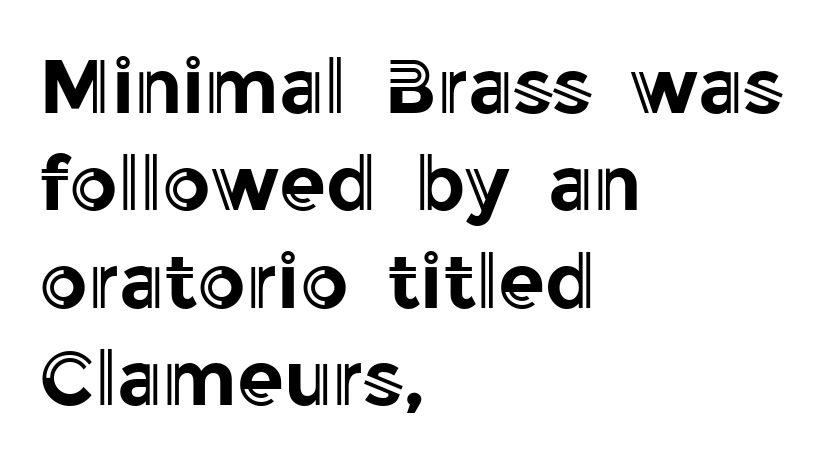
The image shows 76 px text type, upright; set left-aligned, normal line spacing (1.28x), normal letter spacing, not underlined; a medium x-height.
